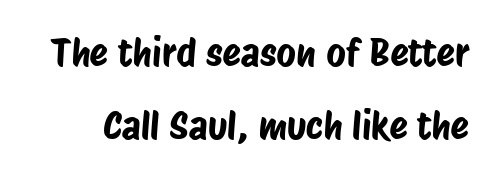
The image shows 38 px condensed sans-serif type; set loose line spacing (1.92x), normal letter spacing, not underlined; low stroke contrast and a large x-height.
